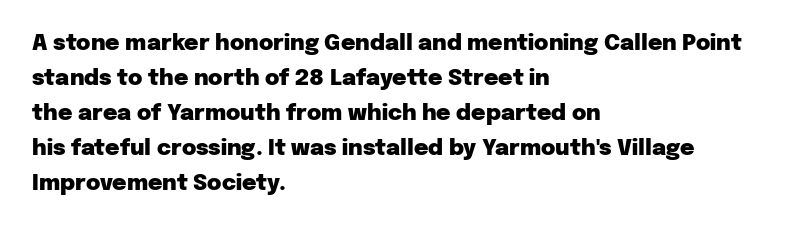
Q: Is the text bold? A: Yes.
Q: Is the text italic (slanted)? A: No, it is upright.
Q: Is the text underlined? A: No.
Q: How is the paragraph aligned? A: Left-aligned.
Q: Is the spacing between letters normal or unusually wide? A: Normal.
Q: Is the spacing between lines tight, normal or loose? A: Normal.
